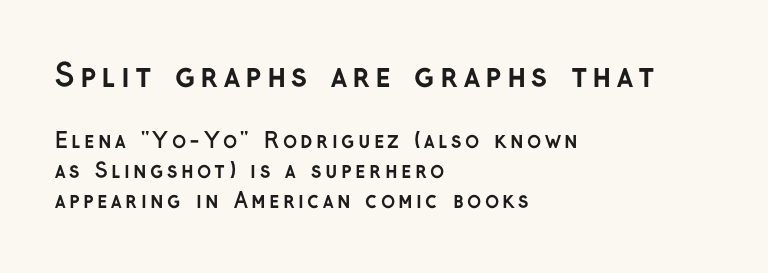
{"serif": "no", "italic": "no", "bold": "yes", "weight": "semibold", "width": "normal", "stroke_contrast": "low", "x_height": "medium", "monospaced": "no", "underline": "no", "align": "left", "line_spacing": "normal", "line_spacing_ratio": 1.44, "larger_block": "first", "size_ratio": 1.52, "glyph_px": 32}
